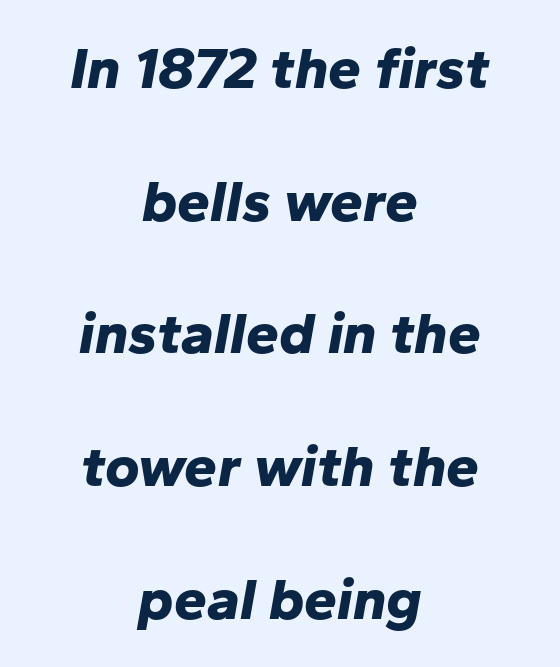
Spacing verdict: proportional, widths tailored to each character. Each line is balanced around a shared central axis. You'd pick this weight for a headline — it's a proper bold. Each new line begins a long way beneath the previous one. The letterforms sit shoulder to shoulder at normal distance.
